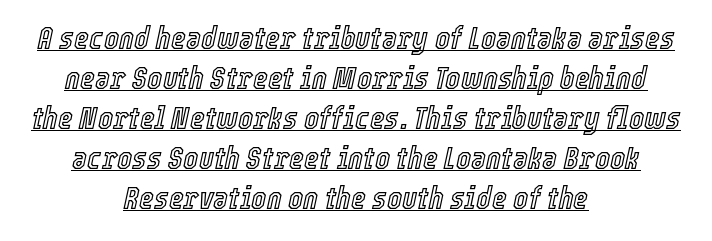
The lines are quadded center. Standard letterfit; no display-style spreading of the glyphs. Would a proofreader flag this as italicized? Yes. Do the characters align in a grid? No, the font is proportional.
